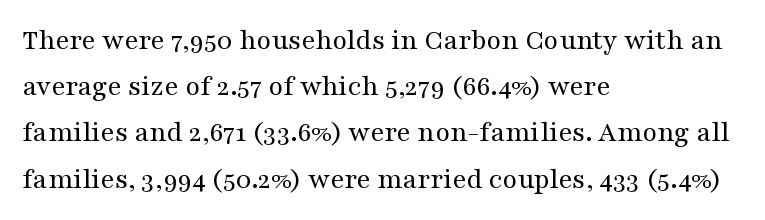
The type is set solid horizontally, with unmodified tracking. If you measured baseline to baseline, you'd find a middling distance. Rendered with straight, roman letterforms. Is this a fixed-width face? No — the glyphs have proportional, varying widths.
